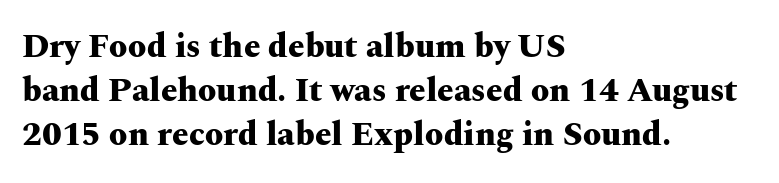
{"serif": "yes", "italic": "no", "bold": "yes", "weight": "heavy", "width": "wide", "stroke_contrast": "medium", "x_height": "medium", "monospaced": "no", "underline": "no", "align": "left", "line_spacing": "normal", "line_spacing_ratio": 1.33, "letter_spacing": "normal", "letter_spacing_em": 0.0, "glyph_px": 33}
